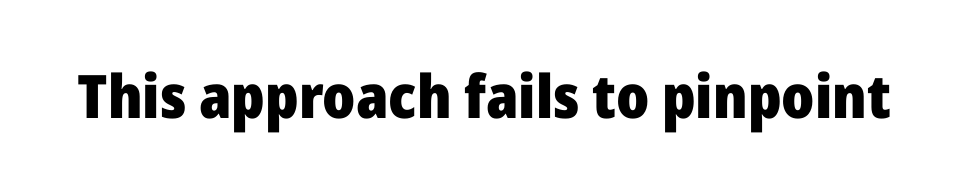
Q: Is the text bold? A: Yes.
Q: Is the text italic (slanted)? A: No, it is upright.
Q: Is the typeface a serif or a sans-serif typeface? A: Sans-serif.
Q: Is the text underlined? A: No.
Q: Is the spacing between letters normal or unusually wide? A: Normal.
Q: Width (condensed, normal, or wide)? A: Normal.
Q: Stroke contrast? A: Low.
Q: x-height? A: Medium.
Q: Monospaced? A: No.
